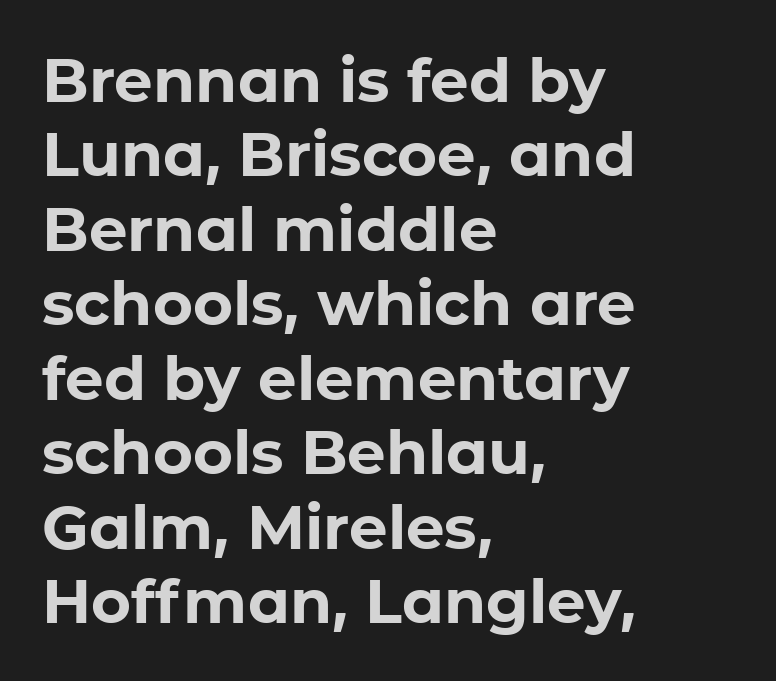
Q: Is the text bold? A: Yes.
Q: Is the text italic (slanted)? A: No, it is upright.
Q: Is the typeface a serif or a sans-serif typeface? A: Sans-serif.
Q: Is the text underlined? A: No.
Q: How is the paragraph aligned? A: Left-aligned.
Q: Is the spacing between letters normal or unusually wide? A: Normal.
Q: Width (condensed, normal, or wide)? A: Normal.
Q: Stroke contrast? A: Low.
Q: x-height? A: Medium.
Q: Monospaced? A: No.
